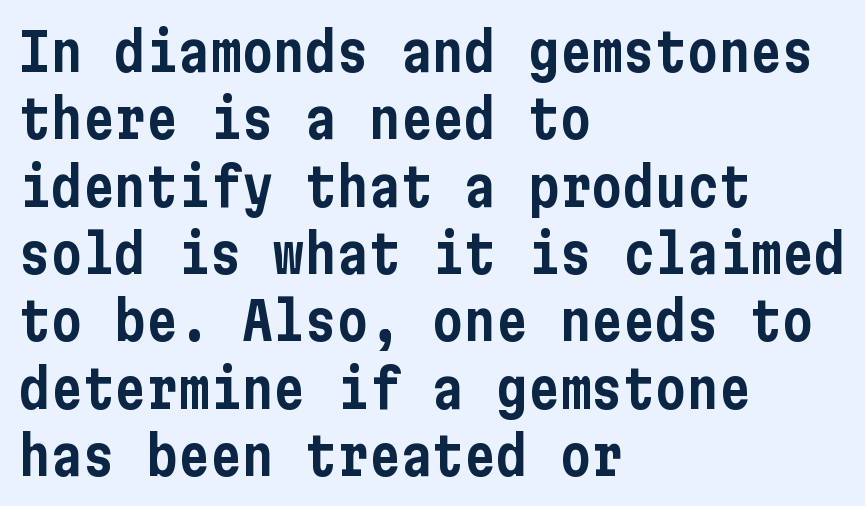
Q: Is the text italic (slanted)? A: No, it is upright.
Q: Is the typeface a serif or a sans-serif typeface? A: Sans-serif.
Q: Is the text underlined? A: No.
Q: How is the paragraph aligned? A: Left-aligned.
Q: Is the spacing between letters normal or unusually wide? A: Normal.
Q: Is the spacing between lines tight, normal or loose? A: Normal.
Q: Width (condensed, normal, or wide)? A: Condensed.
Q: Stroke contrast? A: Low.
Q: x-height? A: Medium.
